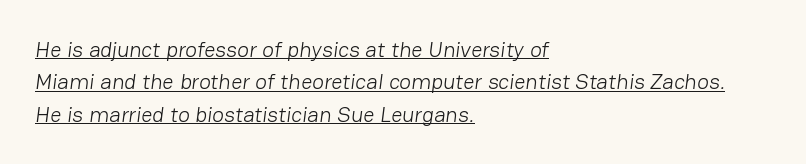
The setting favours the left margin, as ordinary paragraphs usually do. Tracking value appears to be zero — textbook default spacing. In terms of leading, this rendering sits right in the middle. Stem width sits at or under what a default text font uses. Glance below the letters and you will spot a drawn line.
